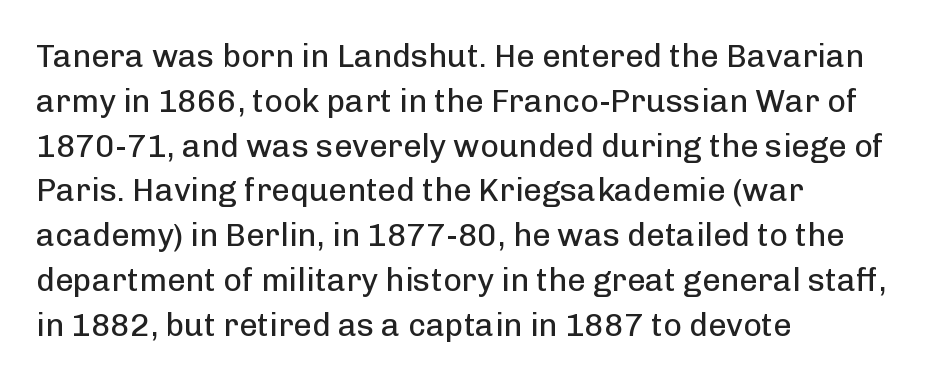
Do the characters align in a grid? No, the font is proportional. Leading matches the norm, producing a regular column. The ragged edge is on the right, which tells us the setting is flush left. Ink coverage per letter is moderate at most. Honestly, the letter spacing is just normal — you wouldn't notice it. Nope, no serifs anywhere on these letters.
